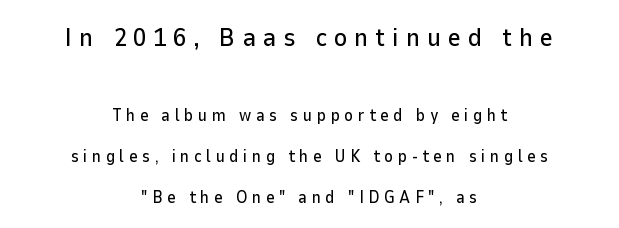
Q: Is the text italic (slanted)? A: No, it is upright.
Q: Is the text underlined? A: No.
Q: How is the paragraph aligned? A: Centered.
Q: Is the spacing between letters normal or unusually wide? A: Unusually wide.
Q: Is the spacing between lines tight, normal or loose? A: Loose.
Q: Which block of text is set in a larger size, the first (top) or the second (bottom)? A: The first (top) one.
